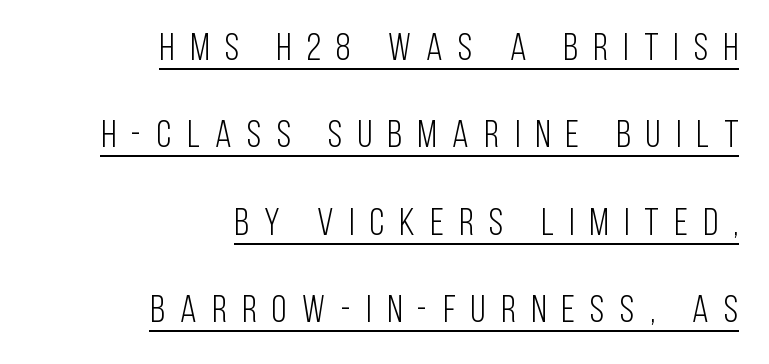
{"serif": "no", "italic": "no", "bold": "no", "weight": "light", "width": "condensed", "stroke_contrast": "low", "x_height": "large", "monospaced": "no", "underline": "yes", "align": "right", "line_spacing": "loose", "line_spacing_ratio": 2.3, "letter_spacing": "wide", "letter_spacing_em": 0.41, "glyph_px": 38}
